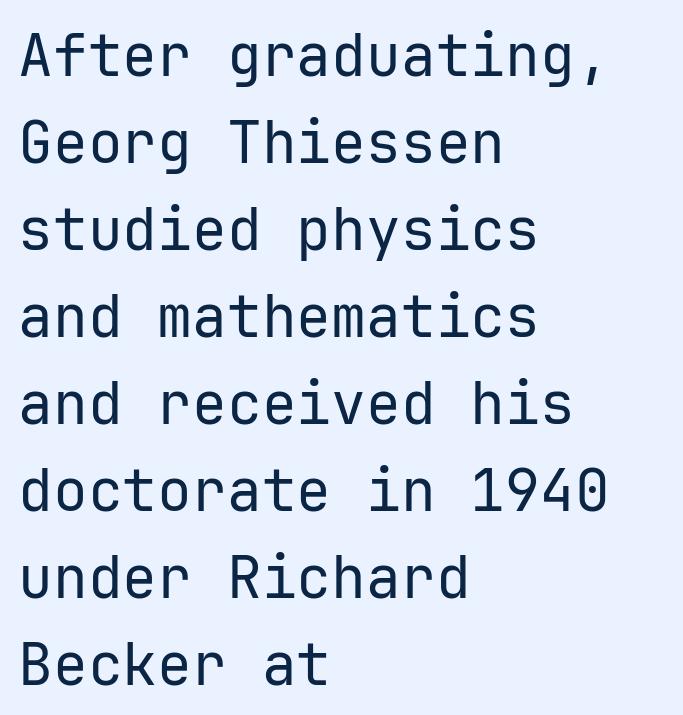
Examine the stroke ends and you'll find no serifs. You could call the tracking neutral — neither tight nor loose. Clear beneath every line of the passage. The axis of the letterforms is exactly vertical.
